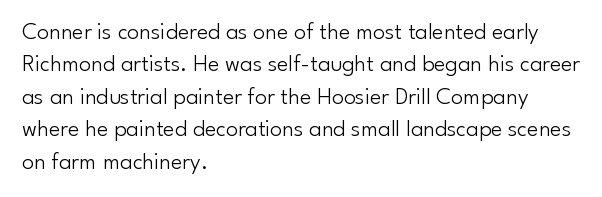
The image shows 24 px text type, upright; set left-aligned, normal line spacing (1.35x), normal letter spacing, not underlined.
